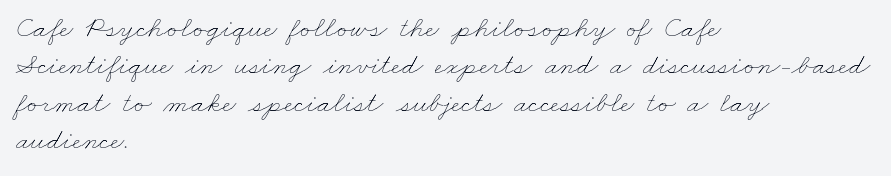
Bare-footed words on every line. Note the varied advance widths — an 'i' is clearly narrower than an 'm'. Nothing heavy about these letters — not bold at all. The typesetter chose a ragged-right arrangement here. These lines sit exactly where default settings would place them. Letter spacing: default.
